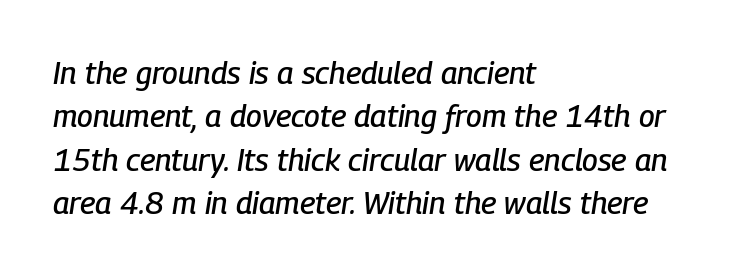
Q: Is the text italic (slanted)? A: Yes, it leans right by about 9 degrees.
Q: Is the text underlined? A: No.
Q: How is the paragraph aligned? A: Left-aligned.
Q: Is the spacing between letters normal or unusually wide? A: Normal.
Q: Is the spacing between lines tight, normal or loose? A: Normal.
Q: Width (condensed, normal, or wide)? A: Condensed.
Q: Stroke contrast? A: Low.
Q: x-height? A: Medium.
Q: Monospaced? A: No.
